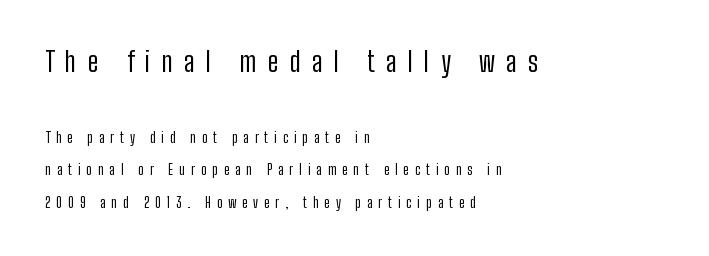
These lines stack with their left ends in a neat column. The emphasis by scale lands on block number one, above. Honestly, the rows look like they've been pulled way apart. Just letters on the line, the space beneath them empty. Italic: no, the glyphs are upright roman.
